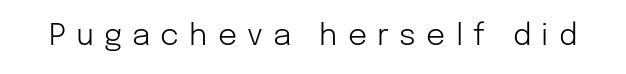
The glyphs in this specimen are sans serif. No chunkiness to these letters — they're not bold. Inter-character spacing is expanded well beyond the font's built-in metrics. Underlining? Definitely not there.
